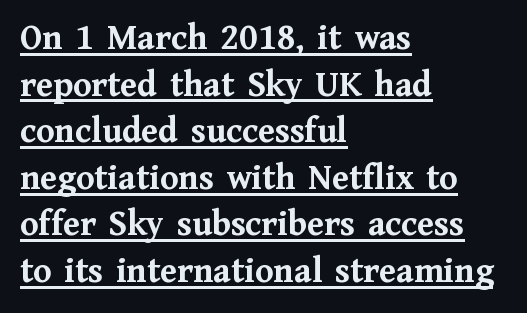
What stands out about the letter spacing? Nothing — it is the standard amount. Horizontal bands of white between lines are of average thickness. Leftover space on each line is placed entirely after the last word. Quick note: not italic, upright. These characters rest on top of a visible drawn line. Serifs: yes, visible at the terminals of the letterforms.
